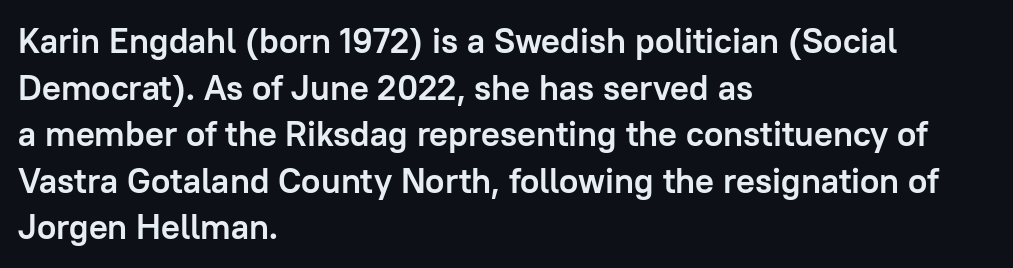
{"serif": "no", "italic": "no", "bold": "yes", "weight": "semibold", "width": "normal", "stroke_contrast": "low", "x_height": "medium", "monospaced": "no", "underline": "no", "align": "left", "line_spacing": "normal", "line_spacing_ratio": 1.33, "letter_spacing": "normal", "letter_spacing_em": 0.0, "glyph_px": 35}
